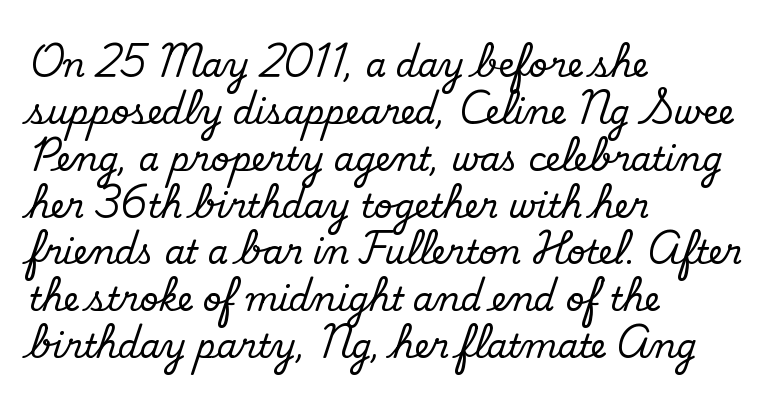
Is this a fixed-width face? No — the glyphs have proportional, varying widths. Observe the ordinary spacing: letters are neighbours, not strangers. A classic flush-left, rag-right setting is used for this passage. Interline gaps are of average width in this sample. The space directly below the letters is spotless.
